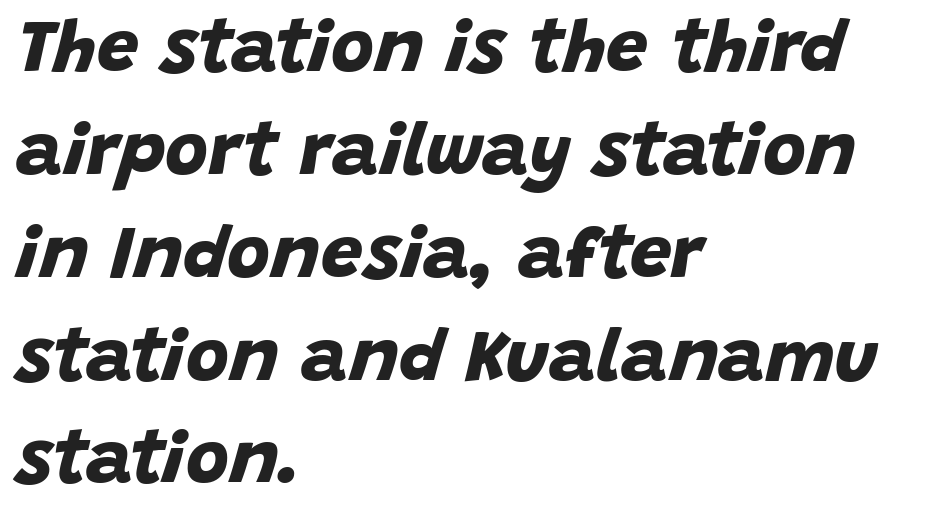
Regarding leading, the lines here are spaced in the standard way. The string is rendered with underlining switched off. The paragraph shown leans on its left margin. This is heavy type, rendered in bold.
